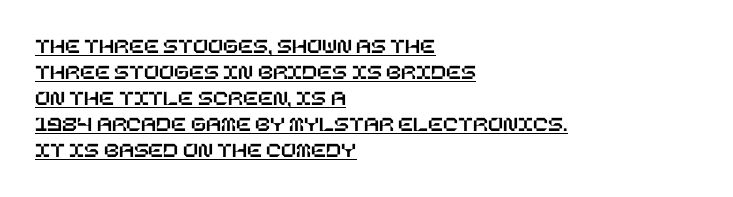
{"italic": "no", "underline": "yes", "align": "left", "line_spacing_ratio": 1.18, "letter_spacing": "normal", "letter_spacing_em": 0.0, "glyph_px": 22}
